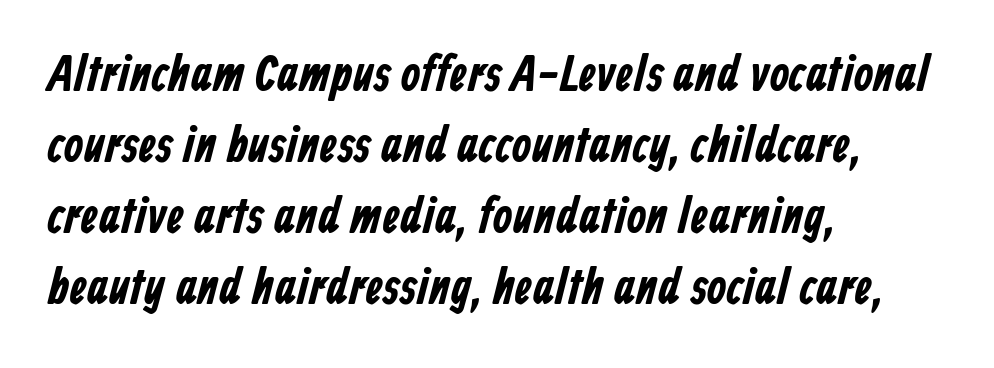
The image shows 50 px condensed sans-serif type; set left-aligned, normal line spacing (1.42x), normal letter spacing, not underlined; low stroke contrast and a medium x-height.
